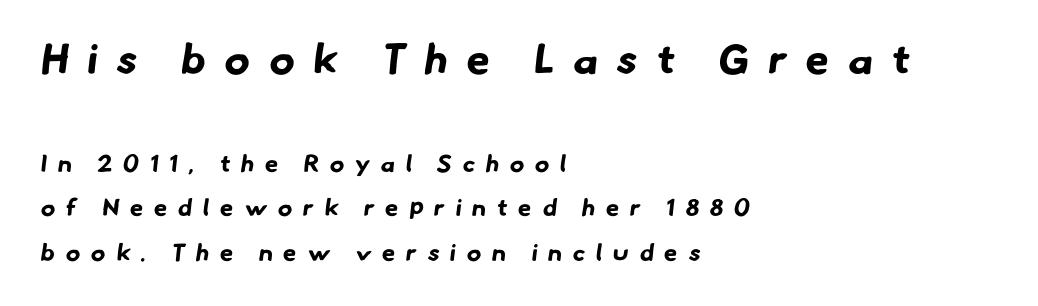
Q: Is the text bold? A: Yes.
Q: Is the typeface a serif or a sans-serif typeface? A: Sans-serif.
Q: Is the text underlined? A: No.
Q: How is the paragraph aligned? A: Left-aligned.
Q: Is the spacing between letters normal or unusually wide? A: Unusually wide.
Q: Which block of text is set in a larger size, the first (top) or the second (bottom)? A: The first (top) one.
Q: Width (condensed, normal, or wide)? A: Normal.
Q: Stroke contrast? A: Low.
Q: x-height? A: Small.
Q: Monospaced? A: No.
